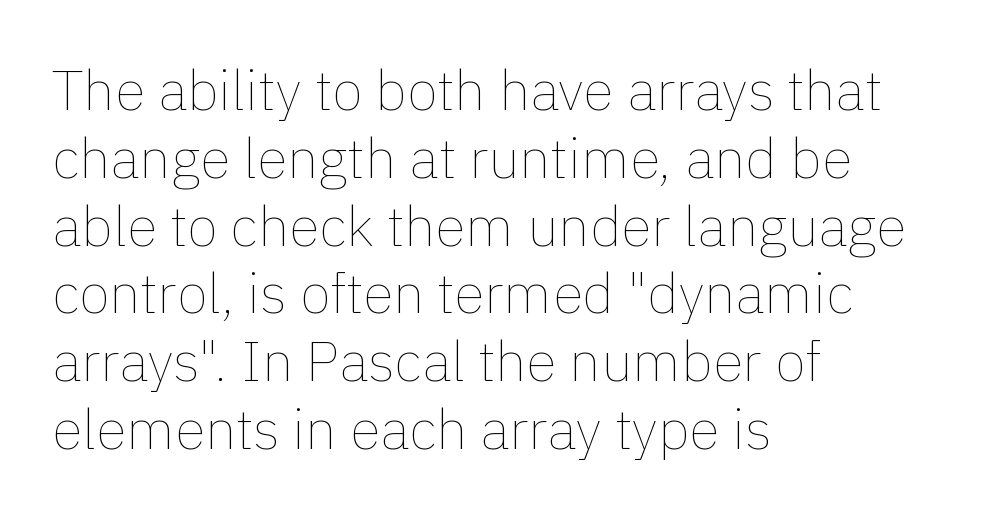
Q: Is the text bold? A: No.
Q: Is the text italic (slanted)? A: No, it is upright.
Q: Is the text underlined? A: No.
Q: How is the paragraph aligned? A: Left-aligned.
Q: Is the spacing between letters normal or unusually wide? A: Normal.
Q: Width (condensed, normal, or wide)? A: Normal.
Q: x-height? A: Medium.
Q: Monospaced? A: No.
